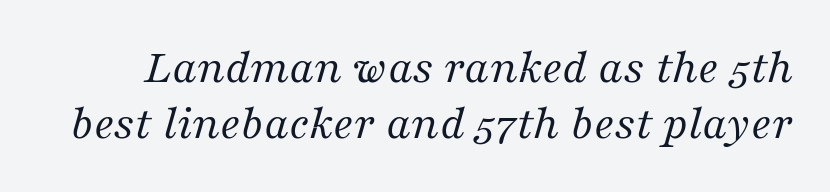
Q: Is the text bold? A: No.
Q: Is the text italic (slanted)? A: Yes, it leans right by about 16 degrees.
Q: Is the typeface a serif or a sans-serif typeface? A: Serif.
Q: Is the text underlined? A: No.
Q: Is the spacing between letters normal or unusually wide? A: Normal.
Q: Is the spacing between lines tight, normal or loose? A: Tight.
Q: Width (condensed, normal, or wide)? A: Normal.
Q: Stroke contrast? A: Medium.
Q: x-height? A: Medium.
Q: Monospaced? A: No.
